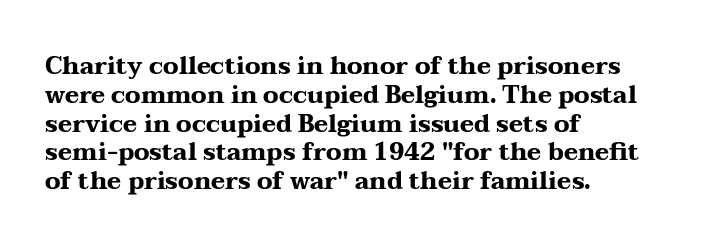
The image shows 24 px bold type, upright; set left-aligned, line spacing 1.2x, normal letter spacing, not underlined.
